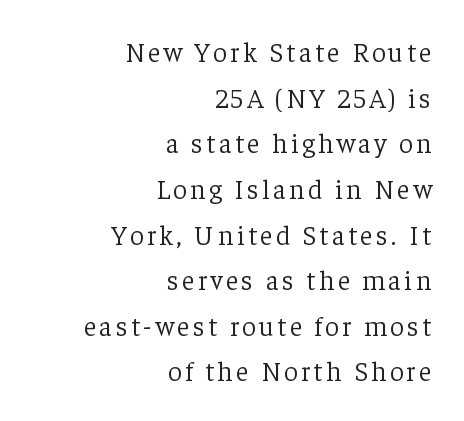
Rows of type keep a routine distance in the vertical direction. The letters stand straight up with perfectly vertical stems. The zone under the glyphs is completely vacant. Heft: none added — not bold. All the whitespace from short lines collects on the left.
